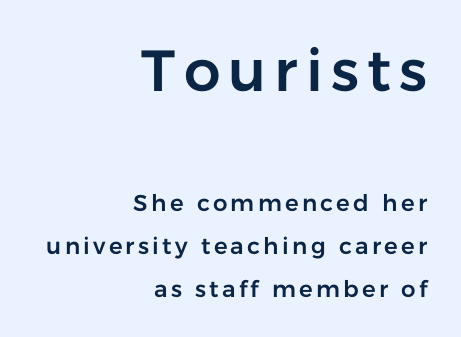
Notice how the passage keeps a crisp vertical edge on the right only. The rendering shrinks the type as you move from the upper chunk to the lower. Classification — sans serif. You can tell it's not italic because the verticals are truly vertical. The zone under the glyphs is completely vacant. Think of a printed novel: that variable character pitch is what you see here.
